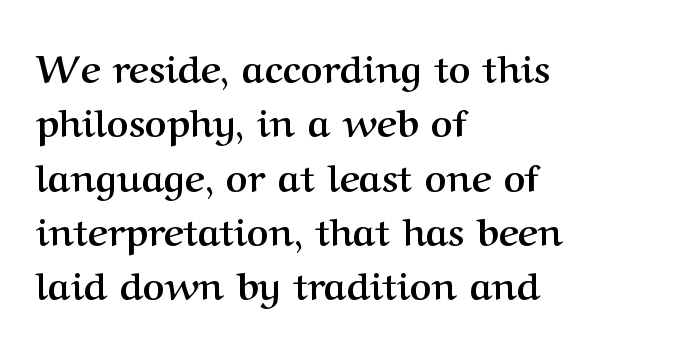
Weight check: bold — yes, fully. The specimen reads as upright at a glance. Words appear dense and cohesive because spacing is normal. Spacing verdict: proportional, widths tailored to each character. How would I describe the line gaps? Plain and ordinary.
